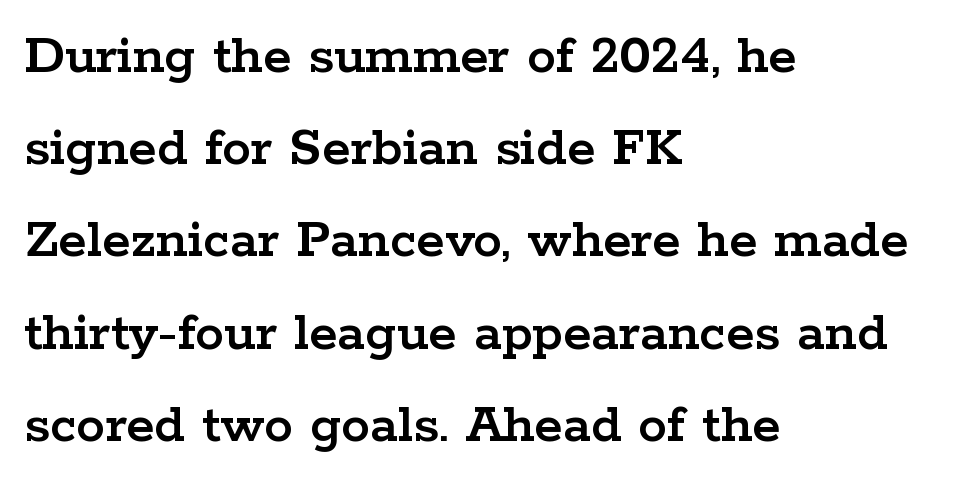
The image shows 58 px wide serif type, upright; set left-aligned, normal line spacing (1.59x), normal letter spacing, not underlined; low stroke contrast and a medium x-height.
